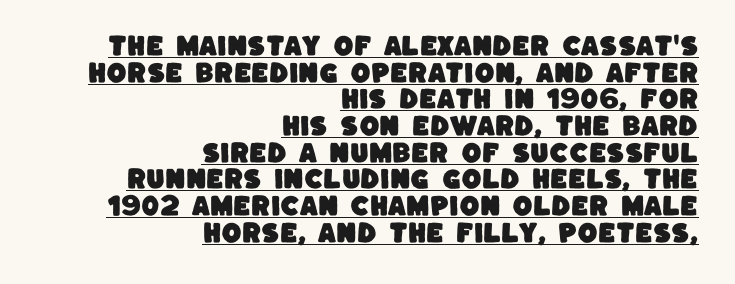
The image shows 23 px text type; set right-aligned, line spacing 1.16x, normal letter spacing, underlined.
